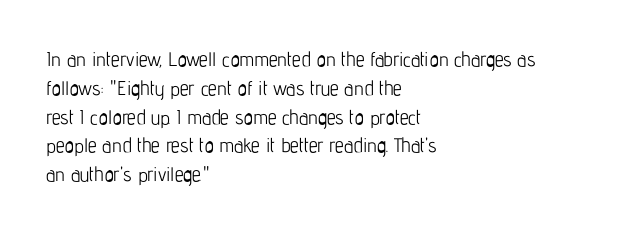
Vertical strokes here are truly vertical. The typesetting does not lean heavy: it is not bold. These lines keep a tight, regular rhythm from letter to letter. Anything drawn beneath the words? Only blank space. The designer left line spacing at the default. Caption: multi-line text, flush left, ragged right.
